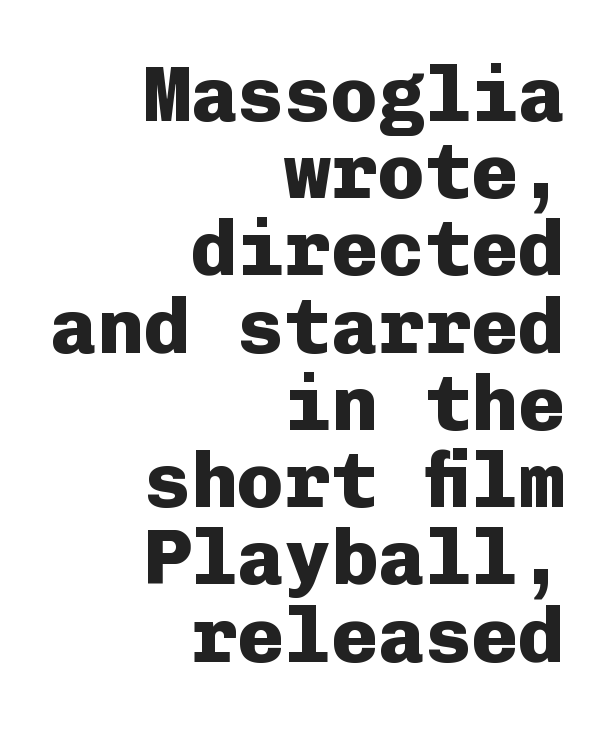
The image shows 78 px heavy sans-serif type, upright, monospaced; set right-aligned, tight line spacing (0.99x), normal letter spacing, not underlined; low stroke contrast and a medium x-height.
